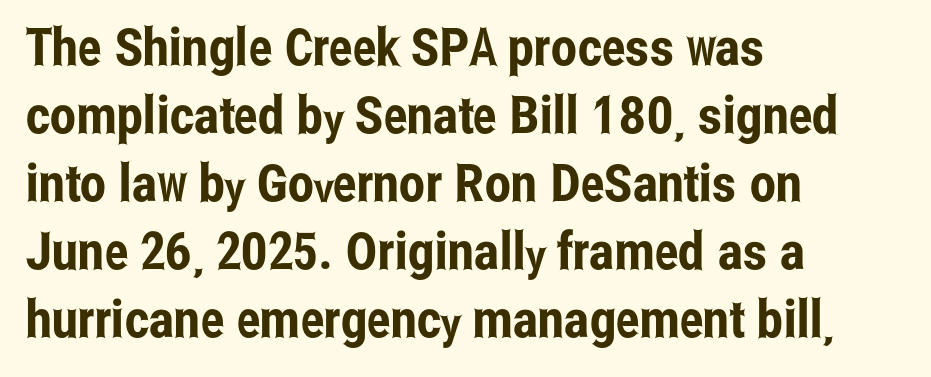
{"serif": "no", "italic": "no", "width": "condensed", "stroke_contrast": "low", "x_height": "medium", "monospaced": "no", "underline": "no", "align": "left", "line_spacing": "normal", "line_spacing_ratio": 1.31, "letter_spacing": "normal", "letter_spacing_em": 0.0, "glyph_px": 52}
